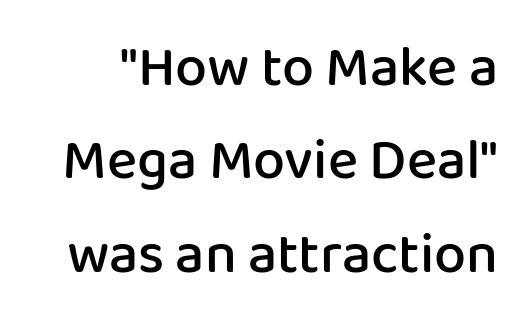
Each glyph is drawn with semibold strokes, heavier than normal yet not fully bold. Notice how the stems are strictly vertical — no italics here. Are there feet on the stems? There aren't — it's a sans. Think of a printed novel: that variable character pitch is what you see here.
